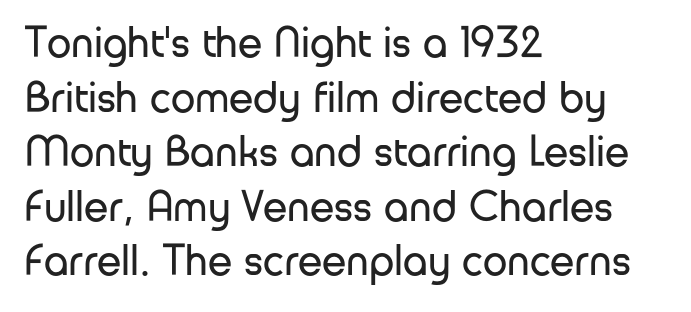
The letters stand upright; this is a roman face. Regarding serifs, this sample does without them. Descenders hang freely into open space. Leftover space on each line is placed entirely after the last word.
